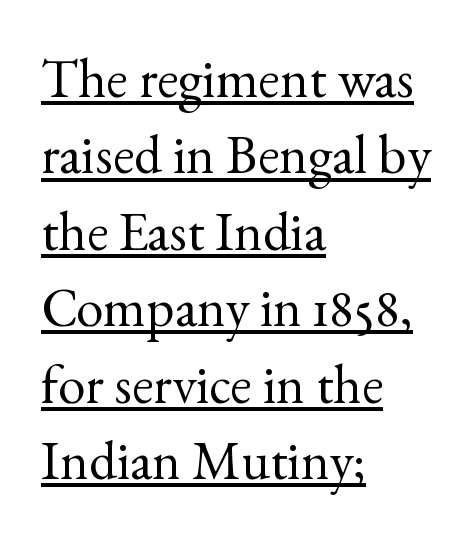
Q: Is the text bold? A: No.
Q: Is the text italic (slanted)? A: No, it is upright.
Q: Is the typeface a serif or a sans-serif typeface? A: Serif.
Q: Is the text underlined? A: Yes.
Q: How is the paragraph aligned? A: Left-aligned.
Q: Is the spacing between letters normal or unusually wide? A: Normal.
Q: Is the spacing between lines tight, normal or loose? A: Normal.
Q: Width (condensed, normal, or wide)? A: Normal.
Q: x-height? A: Small.
Q: Monospaced? A: No.
